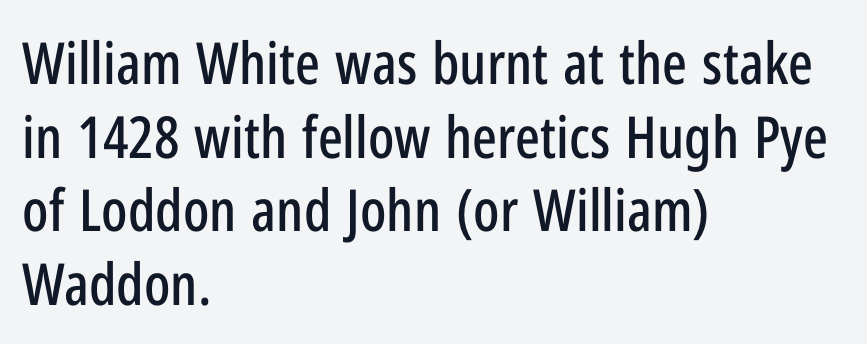
{"serif": "no", "italic": "no", "width": "condensed", "stroke_contrast": "low", "x_height": "medium", "monospaced": "no", "underline": "no", "align": "left", "line_spacing": "normal", "line_spacing_ratio": 1.27, "letter_spacing": "normal", "letter_spacing_em": 0.0, "glyph_px": 58}
